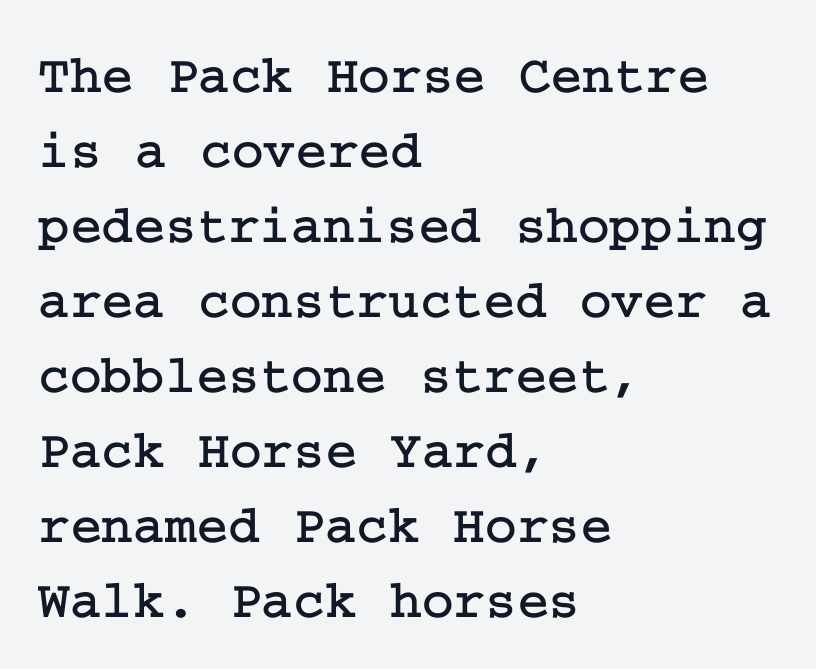
The image shows 54 px serif type, upright; set left-aligned, normal line spacing (1.39x), normal letter spacing, not underlined; low stroke contrast and a medium x-height.
